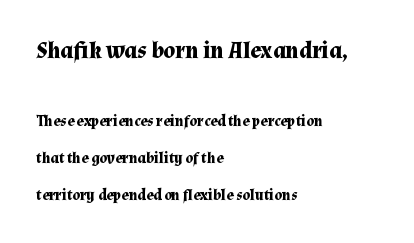
Q: Is the text bold? A: Yes.
Q: Is the text italic (slanted)? A: No, it is upright.
Q: Is the text underlined? A: No.
Q: How is the paragraph aligned? A: Left-aligned.
Q: Is the spacing between letters normal or unusually wide? A: Normal.
Q: Is the spacing between lines tight, normal or loose? A: Loose.
Q: Which block of text is set in a larger size, the first (top) or the second (bottom)? A: The first (top) one.
